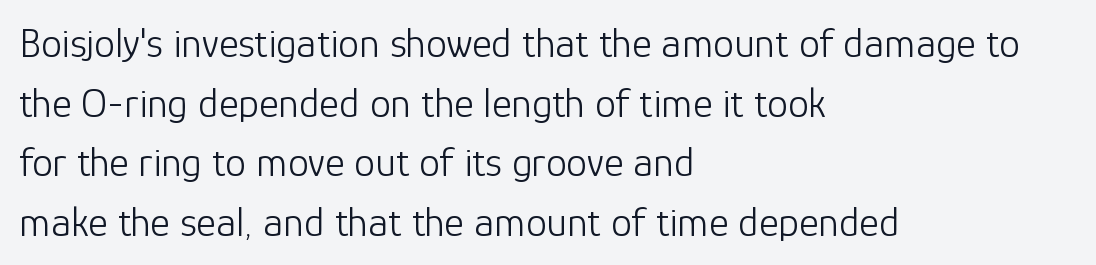
{"serif": "no", "italic": "no", "bold": "no", "weight": "light", "width": "normal", "stroke_contrast": "low", "x_height": "medium", "monospaced": "no", "underline": "no", "align": "left", "line_spacing": "normal", "line_spacing_ratio": 1.42, "letter_spacing": "normal", "letter_spacing_em": 0.0, "glyph_px": 42}
